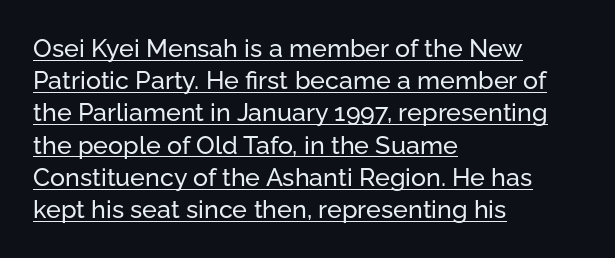
The image shows 25 px text type, upright; set left-aligned, normal line spacing (1.29x), normal letter spacing, underlined.
